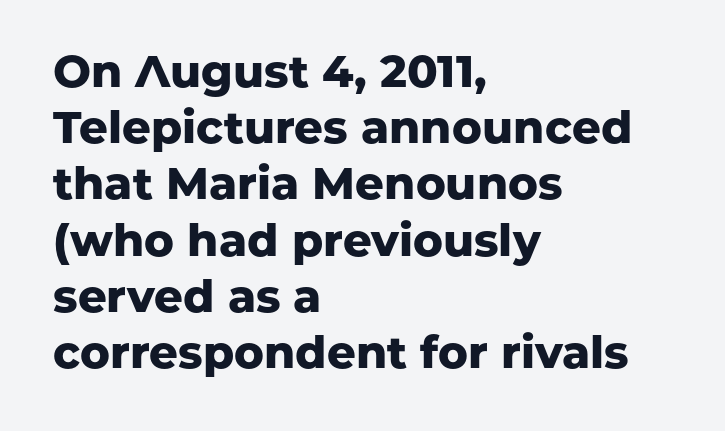
The image shows 45 px heavy sans-serif type, upright; set left-aligned, normal line spacing (1.25x), normal letter spacing, not underlined; low stroke contrast and a medium x-height.
